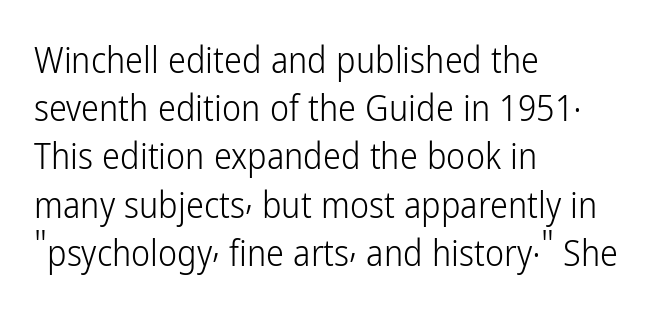
Q: Is the text bold? A: No.
Q: Is the text italic (slanted)? A: No, it is upright.
Q: Is the typeface a serif or a sans-serif typeface? A: Sans-serif.
Q: Is the text underlined? A: No.
Q: How is the paragraph aligned? A: Left-aligned.
Q: Is the spacing between letters normal or unusually wide? A: Normal.
Q: Is the spacing between lines tight, normal or loose? A: Normal.
Q: Width (condensed, normal, or wide)? A: Condensed.
Q: Stroke contrast? A: Low.
Q: x-height? A: Medium.
Q: Monospaced? A: No.
